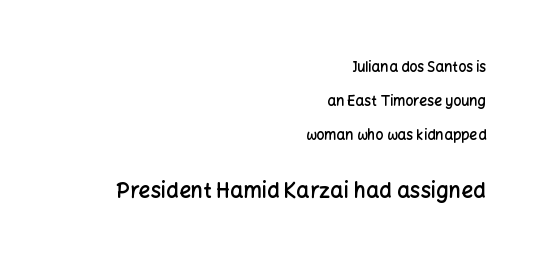
{"italic": "no", "bold": "semi", "underline": "no", "align": "right", "line_spacing": "loose", "line_spacing_ratio": 2.44, "letter_spacing": "normal", "letter_spacing_em": 0.0, "larger_block": "second", "size_ratio": 1.5, "glyph_px": 21}
